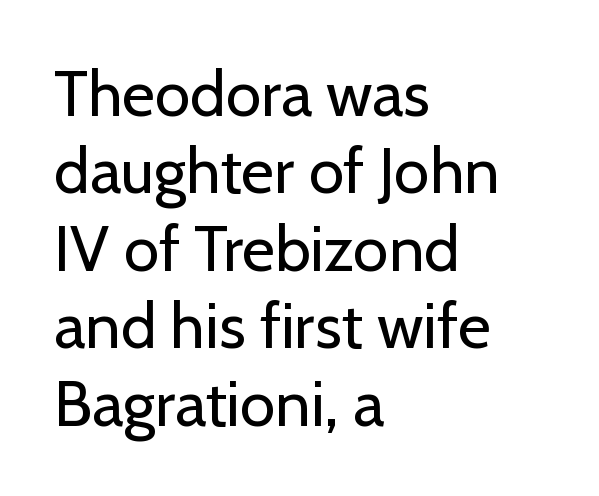
Q: Is the text bold? A: No.
Q: Is the text italic (slanted)? A: No, it is upright.
Q: Is the typeface a serif or a sans-serif typeface? A: Sans-serif.
Q: Is the text underlined? A: No.
Q: How is the paragraph aligned? A: Left-aligned.
Q: Is the spacing between letters normal or unusually wide? A: Normal.
Q: Width (condensed, normal, or wide)? A: Normal.
Q: Stroke contrast? A: Low.
Q: x-height? A: Medium.
Q: Monospaced? A: No.
